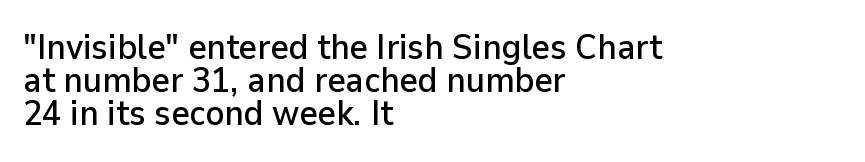
Every character sits straight up, as roman type does. Short and long lines alike share a common starting point at left. In terms of letterspacing, this is plain default setting. The glyphs are unaccompanied by any horizontal stroke below them. A sans-serif font was chosen for this passage.
